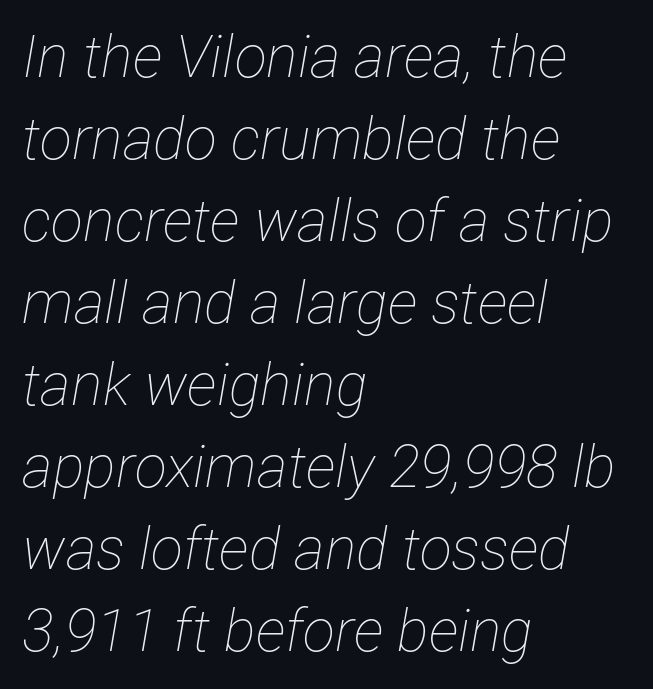
The image shows 59 px thin, condensed type, italic (leaning right); set left-aligned, normal line spacing (1.39x), normal letter spacing, not underlined; low stroke contrast and a medium x-height.
